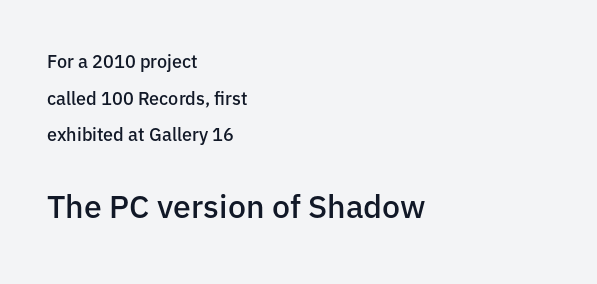
The image shows 32 px semibold sans-serif type, upright; set left-aligned, loose line spacing (2.03x), normal letter spacing, not underlined; the second (bottom) block is 1.78x larger; low stroke contrast and a medium x-height.
